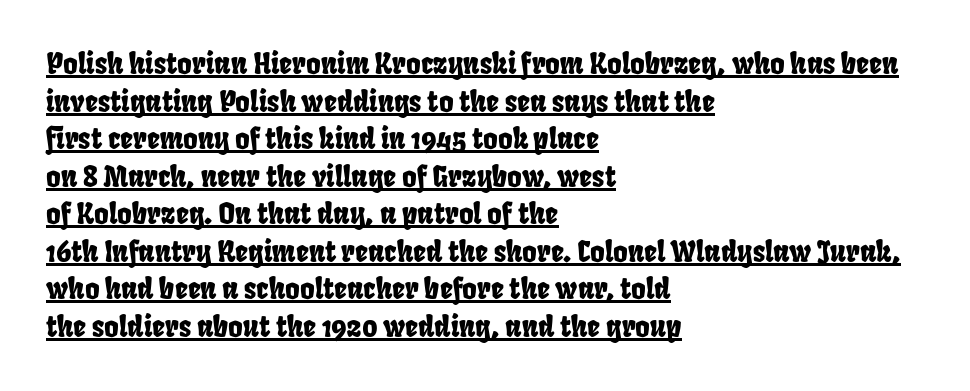
{"serif": "no", "width": "condensed", "stroke_contrast": "low", "x_height": "large", "monospaced": "no", "underline": "yes", "align": "left", "line_spacing": "normal", "line_spacing_ratio": 1.34, "letter_spacing": "normal", "letter_spacing_em": 0.0, "glyph_px": 28}
